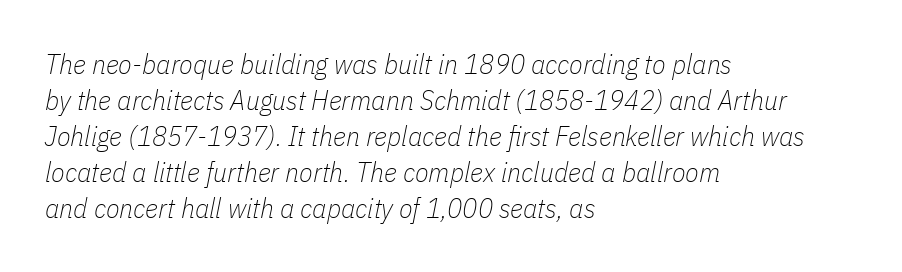
Q: Is the text bold? A: No.
Q: Is the text italic (slanted)? A: Yes, it leans right by about 11 degrees.
Q: Is the text underlined? A: No.
Q: How is the paragraph aligned? A: Left-aligned.
Q: Is the spacing between letters normal or unusually wide? A: Normal.
Q: Is the spacing between lines tight, normal or loose? A: Normal.
Q: Width (condensed, normal, or wide)? A: Condensed.
Q: Stroke contrast? A: Low.
Q: x-height? A: Medium.
Q: Monospaced? A: No.
